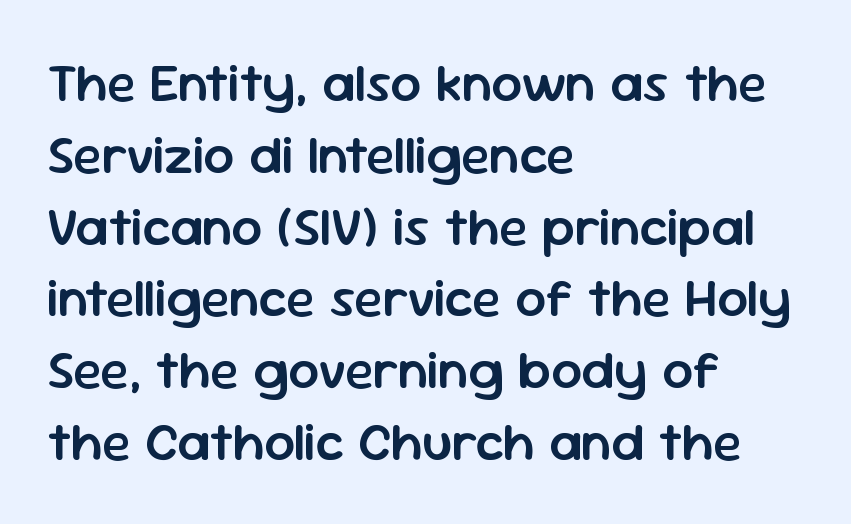
{"serif": "no", "italic": "no", "bold": "semi", "weight": "semibold", "width": "normal", "stroke_contrast": "low", "x_height": "medium", "monospaced": "no", "underline": "no", "align": "left", "line_spacing": "normal", "line_spacing_ratio": 1.33, "letter_spacing": "normal", "letter_spacing_em": 0.0, "glyph_px": 54}
